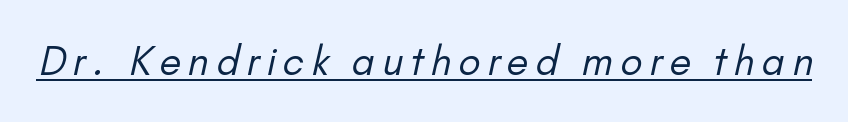
{"serif": "no", "bold": "no", "weight": "regular", "width": "normal", "stroke_contrast": "low", "x_height": "small", "monospaced": "no", "underline": "yes", "glyph_px": 39}
